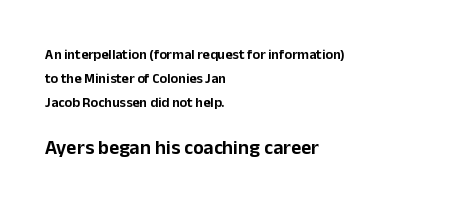
Q: Is the text italic (slanted)? A: No, it is upright.
Q: Is the text underlined? A: No.
Q: How is the paragraph aligned? A: Left-aligned.
Q: Is the spacing between letters normal or unusually wide? A: Normal.
Q: Which block of text is set in a larger size, the first (top) or the second (bottom)? A: The second (bottom) one.
